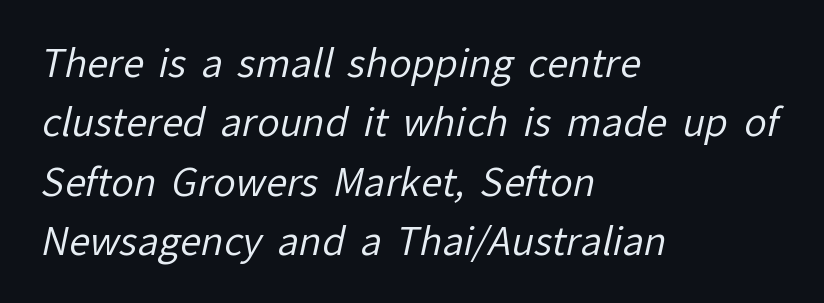
Unbolded letterforms with no extra heft. Classification — sans serif. Between one letter and the next there's only the usual sliver of space. The string is rendered with underlining switched off. Typeset ragged right — the left edge is the straight one.
